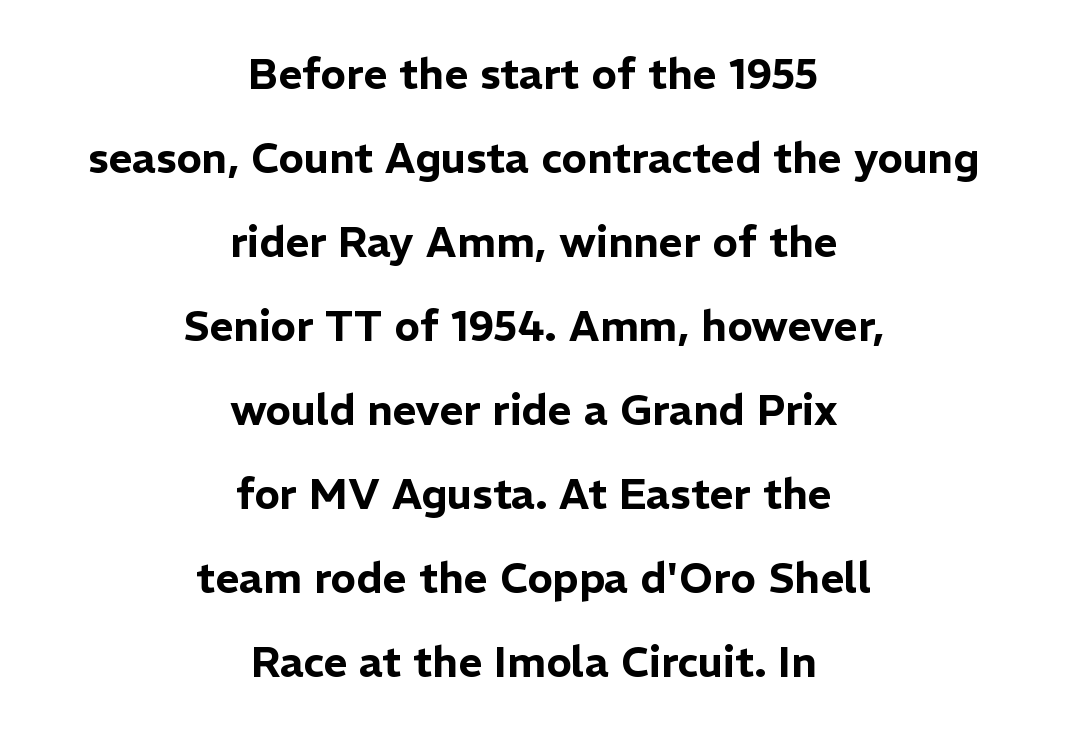
Q: Is the text italic (slanted)? A: No, it is upright.
Q: Is the typeface a serif or a sans-serif typeface? A: Sans-serif.
Q: Is the text underlined? A: No.
Q: How is the paragraph aligned? A: Centered.
Q: Is the spacing between letters normal or unusually wide? A: Normal.
Q: Is the spacing between lines tight, normal or loose? A: Loose.
Q: Width (condensed, normal, or wide)? A: Normal.
Q: Stroke contrast? A: Low.
Q: x-height? A: Medium.
Q: Monospaced? A: No.
